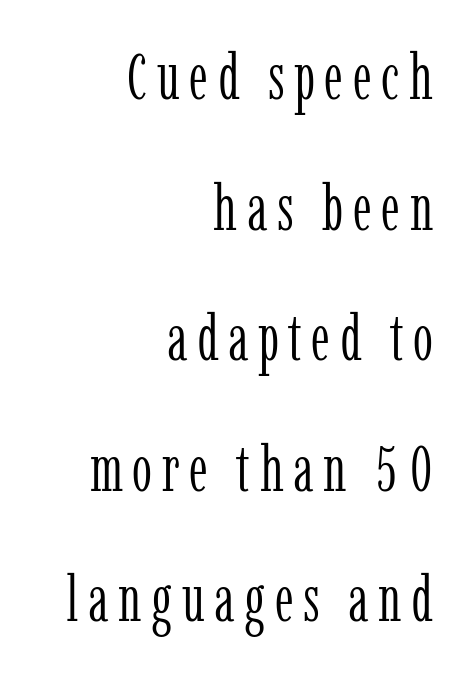
Q: Is the text bold? A: No.
Q: Is the text italic (slanted)? A: No, it is upright.
Q: Is the typeface a serif or a sans-serif typeface? A: Serif.
Q: Is the text underlined? A: No.
Q: How is the paragraph aligned? A: Right-aligned.
Q: Is the spacing between lines tight, normal or loose? A: Loose.
Q: Width (condensed, normal, or wide)? A: Condensed.
Q: Stroke contrast? A: Low.
Q: x-height? A: Medium.
Q: Monospaced? A: No.
